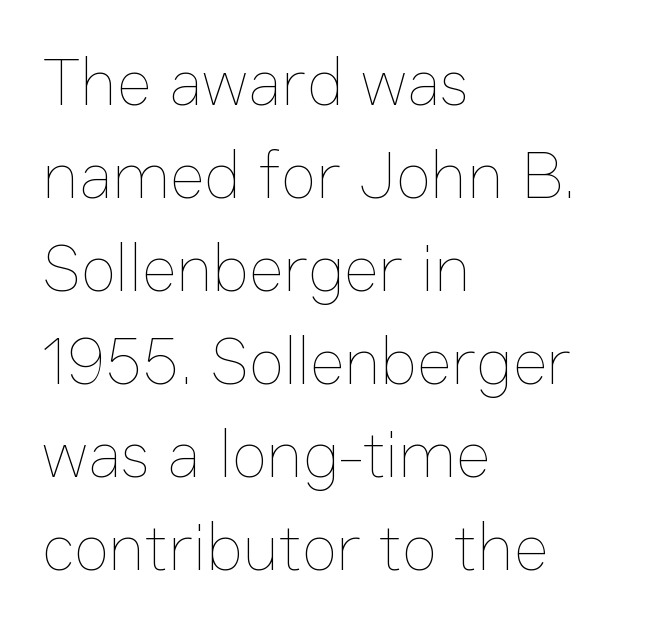
Q: Is the text bold? A: No.
Q: Is the text italic (slanted)? A: No, it is upright.
Q: Is the text underlined? A: No.
Q: How is the paragraph aligned? A: Left-aligned.
Q: Is the spacing between letters normal or unusually wide? A: Normal.
Q: Is the spacing between lines tight, normal or loose? A: Normal.
Q: Width (condensed, normal, or wide)? A: Normal.
Q: Stroke contrast? A: Low.
Q: x-height? A: Medium.
Q: Monospaced? A: No.
